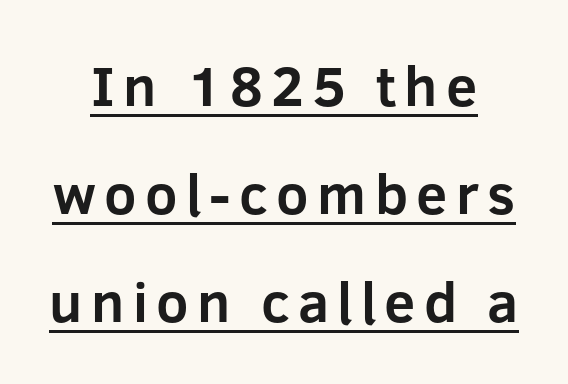
Q: Is the text bold? A: Yes.
Q: Is the text italic (slanted)? A: No, it is upright.
Q: Is the typeface a serif or a sans-serif typeface? A: Sans-serif.
Q: Is the text underlined? A: Yes.
Q: Is the spacing between lines tight, normal or loose? A: Loose.
Q: Width (condensed, normal, or wide)? A: Normal.
Q: Stroke contrast? A: Low.
Q: x-height? A: Medium.
Q: Monospaced? A: No.
